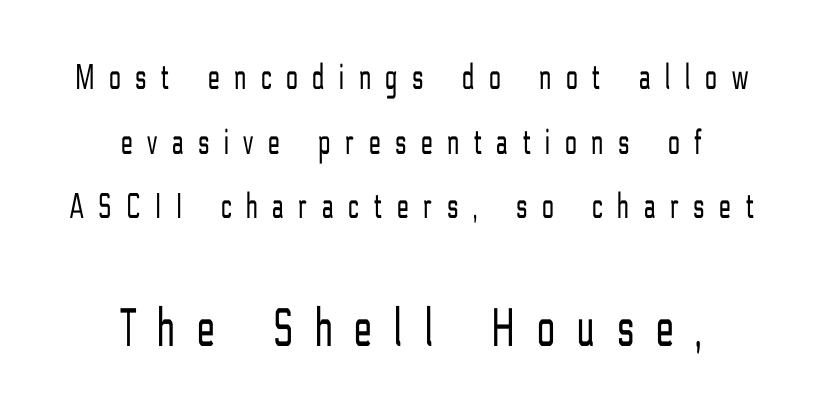
The image shows 56 px light, condensed sans-serif type, upright; set centered, line spacing 1.75x, unusually wide letter spacing (+0.41 em), not underlined; the second (bottom) block is 1.51x larger; low stroke contrast and a medium x-height.
